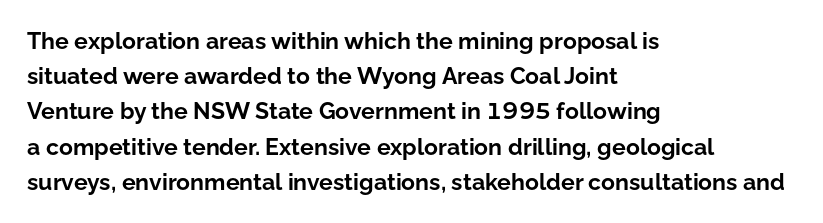
{"italic": "no", "bold": "yes", "underline": "no", "align": "left", "line_spacing": "normal", "line_spacing_ratio": 1.53, "letter_spacing": "normal", "letter_spacing_em": 0.0, "glyph_px": 23}
